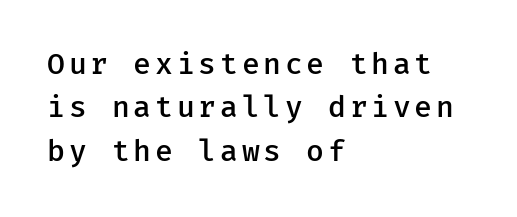
{"serif": "no", "italic": "no", "bold": "semi", "weight": "semibold", "width": "normal", "stroke_contrast": "low", "x_height": "medium", "monospaced": "yes", "underline": "no", "align": "left", "line_spacing": "normal", "line_spacing_ratio": 1.5, "glyph_px": 29}
